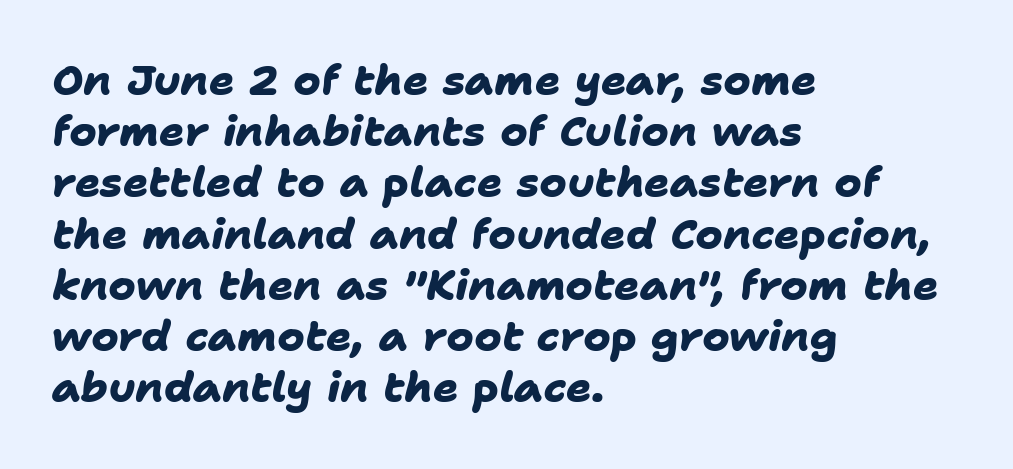
Q: Is the text bold? A: Yes.
Q: Is the typeface a serif or a sans-serif typeface? A: Sans-serif.
Q: Is the text underlined? A: No.
Q: How is the paragraph aligned? A: Left-aligned.
Q: Is the spacing between letters normal or unusually wide? A: Normal.
Q: Width (condensed, normal, or wide)? A: Normal.
Q: Stroke contrast? A: Low.
Q: x-height? A: Medium.
Q: Monospaced? A: No.
